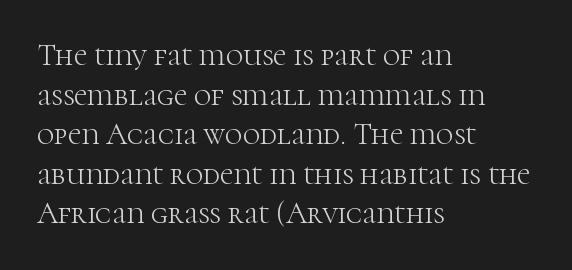
{"serif": "yes", "italic": "no", "bold": "no", "weight": "light", "width": "normal", "stroke_contrast": "high", "x_height": "medium", "monospaced": "no", "underline": "no", "align": "left", "line_spacing": "normal", "line_spacing_ratio": 1.32, "letter_spacing": "normal", "letter_spacing_em": 0.0, "glyph_px": 30}
